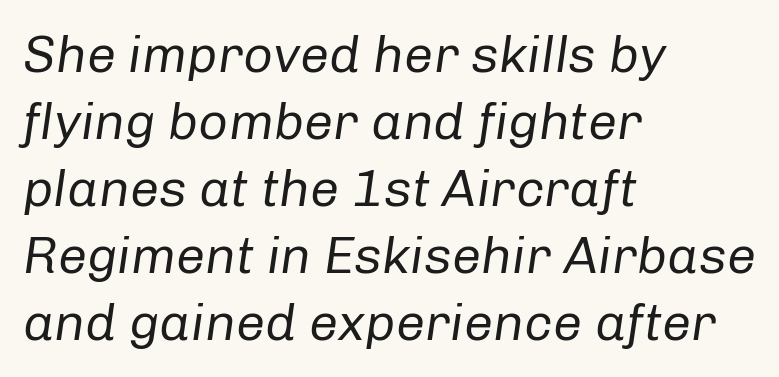
{"italic": "yes", "lean": "right", "slant_degrees": 8, "bold": "no", "weight": "regular", "width": "normal", "stroke_contrast": "low", "x_height": "medium", "monospaced": "no", "underline": "no", "align": "left", "line_spacing": "normal", "line_spacing_ratio": 1.29, "letter_spacing": "normal", "letter_spacing_em": 0.0, "glyph_px": 52}
